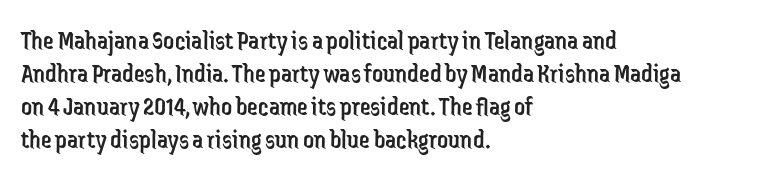
The image shows 27 px text type, upright; set left-aligned, line spacing 1.22x, normal letter spacing, not underlined.
